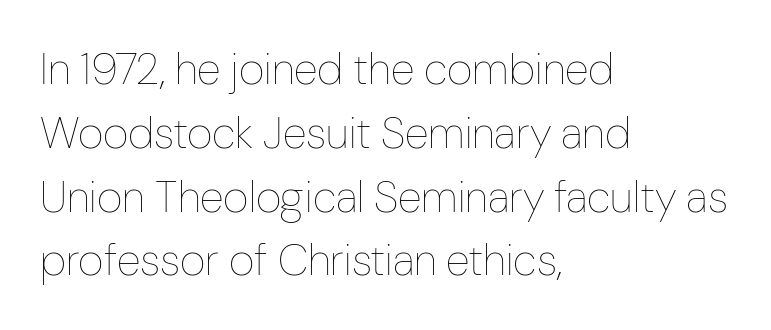
The image shows 44 px thin, condensed type, upright; set left-aligned, normal line spacing (1.45x), normal letter spacing, not underlined; low stroke contrast and a medium x-height.
